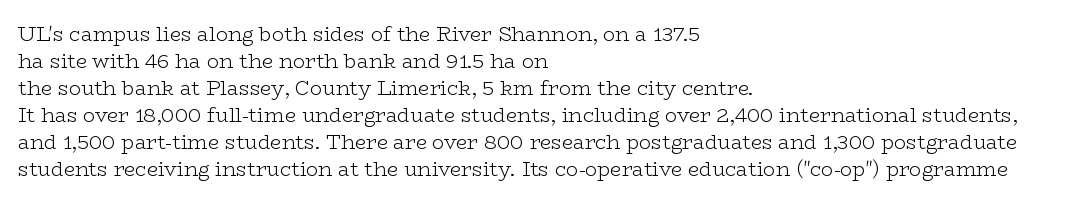
The image shows 20 px text type, upright; set left-aligned, normal line spacing (1.35x), normal letter spacing, not underlined.
